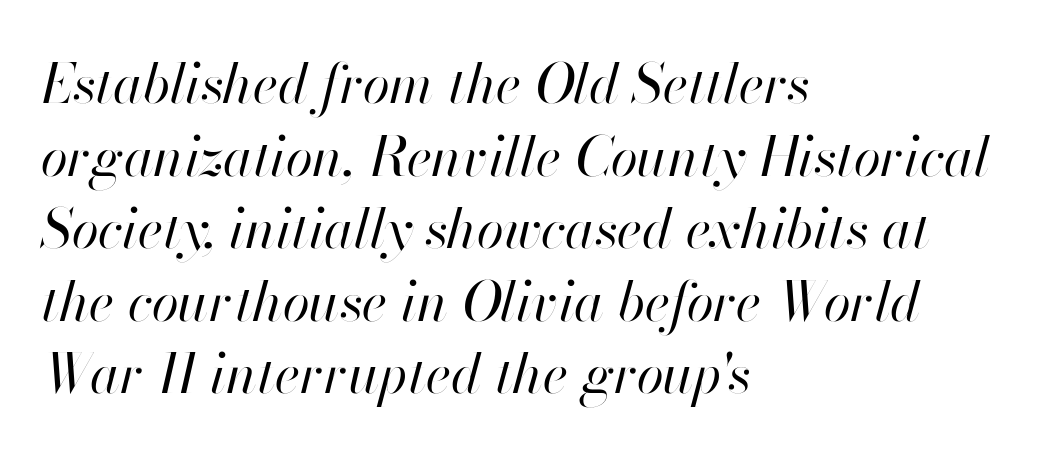
{"italic": "yes", "lean": "right", "slant_degrees": 13, "bold": "no", "weight": "regular", "width": "normal", "stroke_contrast": "high", "x_height": "small", "monospaced": "no", "underline": "no", "align": "left", "line_spacing": "normal", "line_spacing_ratio": 1.32, "letter_spacing": "normal", "letter_spacing_em": 0.0, "glyph_px": 55}
